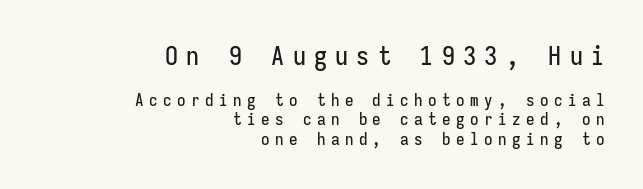
The image shows 26 px text type, upright; set right-aligned, tight line spacing (1.13x), unusually wide letter spacing (+0.32 em), not underlined; the first (top) block is 1.53x larger.
